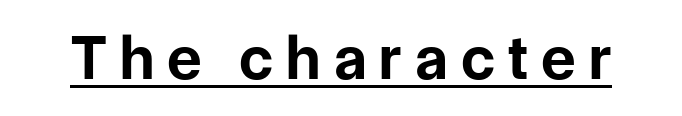
The image shows 63 px bold sans-serif type, upright; set unusually wide letter spacing (+0.21 em), underlined; low stroke contrast and a medium x-height.
